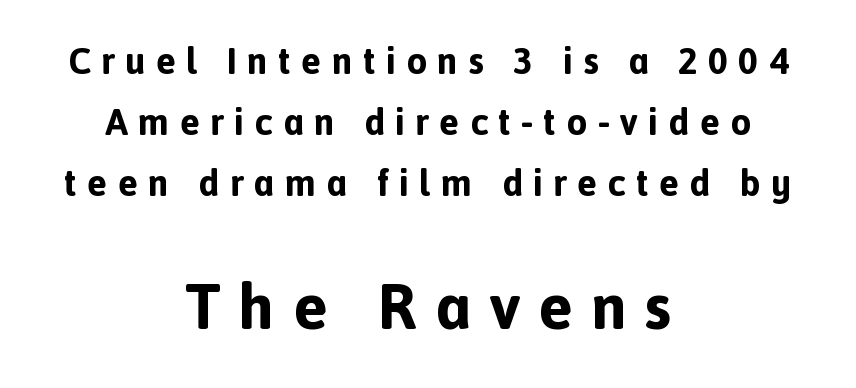
The image shows 64 px bold sans-serif type, upright; set centered, normal line spacing (1.65x), unusually wide letter spacing (+0.28 em), not underlined; the second (bottom) block is 1.73x larger; a medium x-height.
